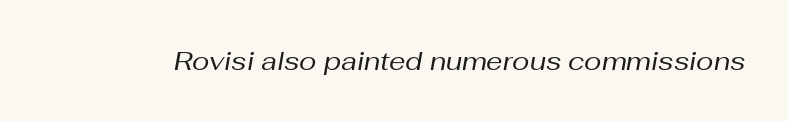
{"italic": "yes", "lean": "right", "slant_degrees": 10, "bold": "no", "underline": "no", "letter_spacing": "normal", "letter_spacing_em": 0.0, "glyph_px": 26}
